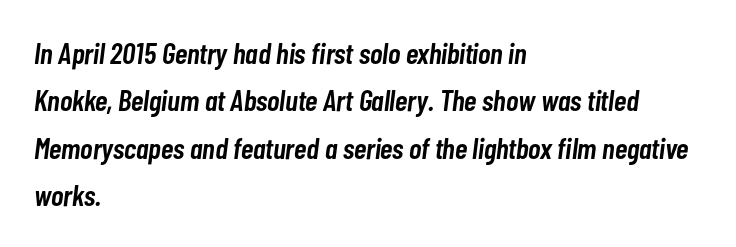
Does the leading feel generous? No, just average. No extra tracking has been applied to these lines. If you drew a ruler down the left edge, every line would touch it. Think of a printed novel: that variable character pitch is what you see here. In terms of posture, this sample is oblique.
